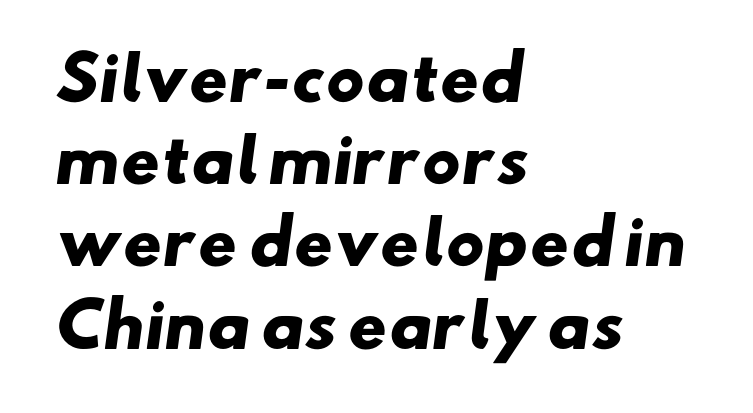
Nope, no serifs anywhere on these letters. Think of a printed novel: that variable character pitch is what you see here. The glyphs have the mass of a bold cut. In terms of letterspacing, this is plain default setting. Leftover space on each line is placed entirely after the last word.
